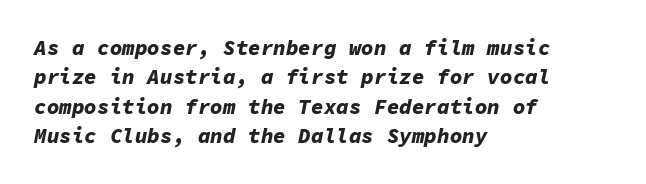
Q: Is the text bold? A: Yes.
Q: Is the text italic (slanted)? A: Yes, it leans right by about 11 degrees.
Q: Is the text underlined? A: No.
Q: How is the paragraph aligned? A: Left-aligned.
Q: Is the spacing between letters normal or unusually wide? A: Normal.
Q: Is the spacing between lines tight, normal or loose? A: Normal.
